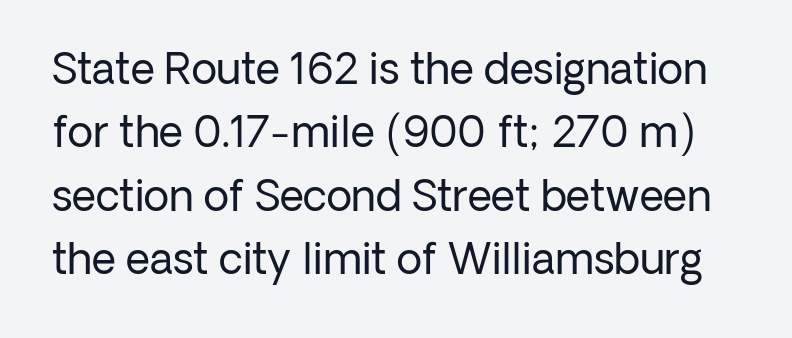
Q: Is the text bold? A: No.
Q: Is the text italic (slanted)? A: No, it is upright.
Q: Is the typeface a serif or a sans-serif typeface? A: Sans-serif.
Q: Is the text underlined? A: No.
Q: Is the spacing between letters normal or unusually wide? A: Normal.
Q: Is the spacing between lines tight, normal or loose? A: Normal.
Q: Width (condensed, normal, or wide)? A: Normal.
Q: Stroke contrast? A: Low.
Q: x-height? A: Medium.
Q: Monospaced? A: No.
